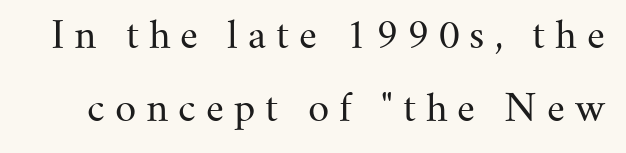
Summary of weight: not heavy and not bold. Look at the bottom of the vertical strokes: they flare into serifs here. The lettering holds an erect, upright posture throughout. The tracking jumps out immediately: characters are airy and widely separated. Only glyphs here, with clear space below each row.
